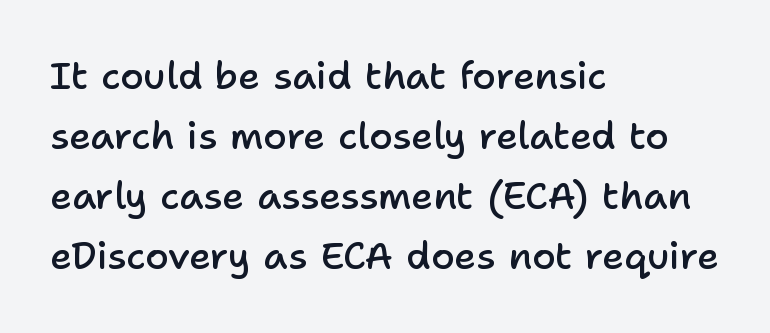
Q: Is the text bold? A: Semi-bold.
Q: Is the text italic (slanted)? A: No, it is upright.
Q: Is the typeface a serif or a sans-serif typeface? A: Sans-serif.
Q: Is the text underlined? A: No.
Q: How is the paragraph aligned? A: Left-aligned.
Q: Is the spacing between letters normal or unusually wide? A: Normal.
Q: Is the spacing between lines tight, normal or loose? A: Normal.
Q: Width (condensed, normal, or wide)? A: Normal.
Q: Stroke contrast? A: Low.
Q: x-height? A: Medium.
Q: Monospaced? A: No.
